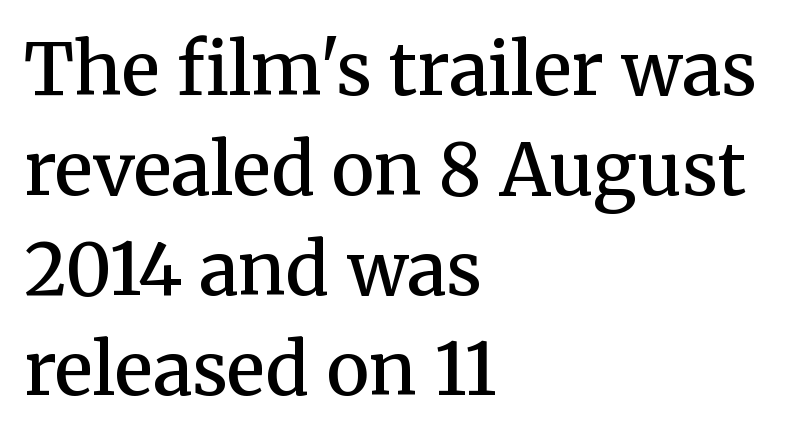
Q: Is the text bold? A: Semi-bold.
Q: Is the text italic (slanted)? A: No, it is upright.
Q: Is the typeface a serif or a sans-serif typeface? A: Serif.
Q: Is the text underlined? A: No.
Q: How is the paragraph aligned? A: Left-aligned.
Q: Is the spacing between letters normal or unusually wide? A: Normal.
Q: Is the spacing between lines tight, normal or loose? A: Normal.
Q: Width (condensed, normal, or wide)? A: Normal.
Q: Stroke contrast? A: Medium.
Q: x-height? A: Medium.
Q: Monospaced? A: No.
